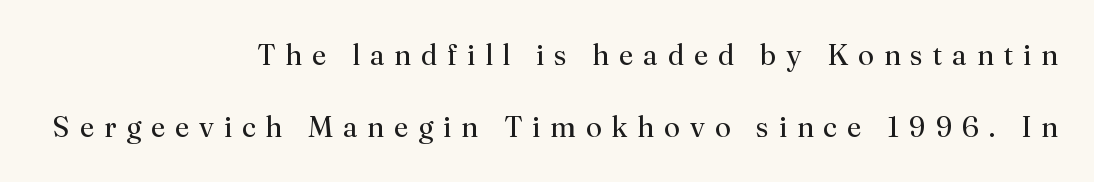
Q: Is the text bold? A: No.
Q: Is the text italic (slanted)? A: No, it is upright.
Q: Is the typeface a serif or a sans-serif typeface? A: Serif.
Q: Is the text underlined? A: No.
Q: How is the paragraph aligned? A: Right-aligned.
Q: Is the spacing between letters normal or unusually wide? A: Unusually wide.
Q: Is the spacing between lines tight, normal or loose? A: Loose.
Q: Width (condensed, normal, or wide)? A: Normal.
Q: Stroke contrast? A: Medium.
Q: x-height? A: Small.
Q: Monospaced? A: No.
